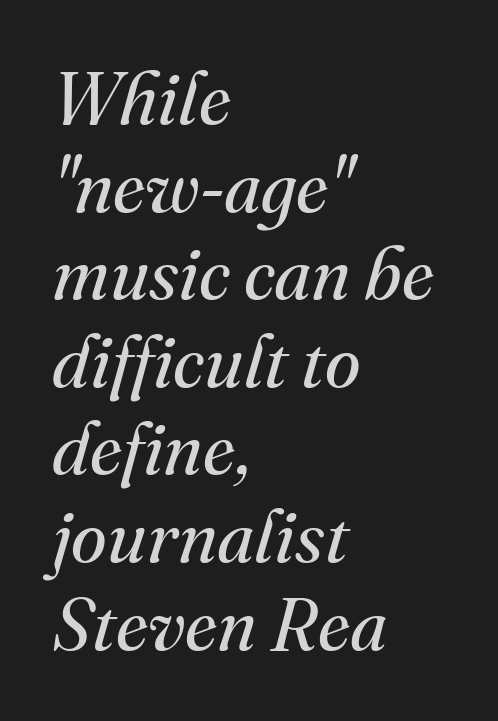
The image shows 73 px regular-weight serif type, italic (leaning right); set left-aligned, line spacing 1.2x, normal letter spacing, not underlined; medium stroke contrast and a small x-height.
